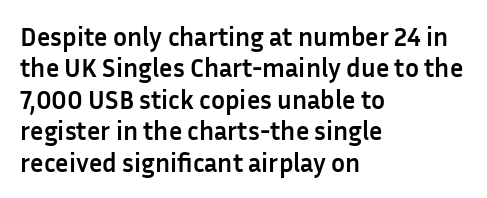
Q: Is the text bold? A: Yes.
Q: Is the text italic (slanted)? A: No, it is upright.
Q: Is the text underlined? A: No.
Q: How is the paragraph aligned? A: Left-aligned.
Q: Is the spacing between letters normal or unusually wide? A: Normal.
